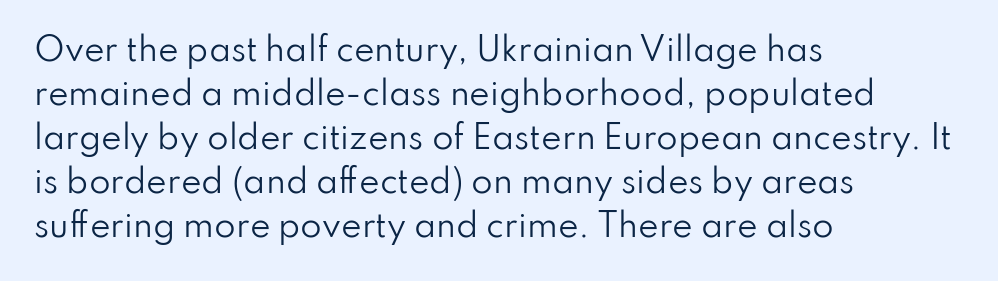
Q: Is the text bold? A: No.
Q: Is the text italic (slanted)? A: No, it is upright.
Q: Is the typeface a serif or a sans-serif typeface? A: Sans-serif.
Q: Is the text underlined? A: No.
Q: How is the paragraph aligned? A: Left-aligned.
Q: Is the spacing between letters normal or unusually wide? A: Normal.
Q: Is the spacing between lines tight, normal or loose? A: Normal.
Q: Width (condensed, normal, or wide)? A: Normal.
Q: Stroke contrast? A: Low.
Q: x-height? A: Small.
Q: Monospaced? A: No.
